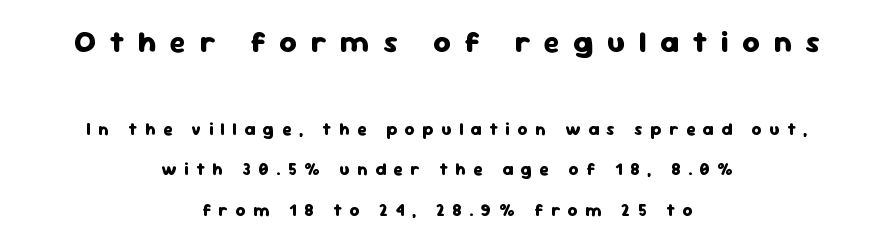
Q: Is the text bold? A: Yes.
Q: Is the text italic (slanted)? A: No, it is upright.
Q: Is the typeface a serif or a sans-serif typeface? A: Sans-serif.
Q: Is the text underlined? A: No.
Q: How is the paragraph aligned? A: Centered.
Q: Is the spacing between letters normal or unusually wide? A: Unusually wide.
Q: Is the spacing between lines tight, normal or loose? A: Loose.
Q: Which block of text is set in a larger size, the first (top) or the second (bottom)? A: The first (top) one.
Q: Width (condensed, normal, or wide)? A: Normal.
Q: Stroke contrast? A: Low.
Q: x-height? A: Medium.
Q: Monospaced? A: No.
